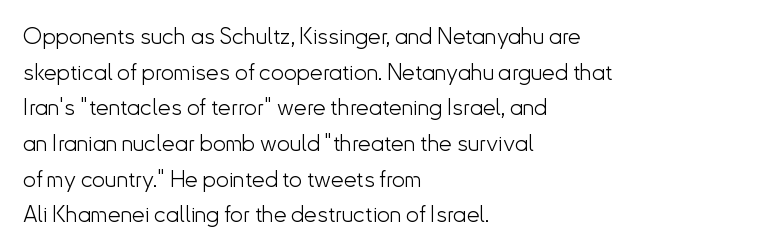
{"italic": "no", "bold": "no", "underline": "no", "align": "left", "line_spacing": "normal", "line_spacing_ratio": 1.55, "letter_spacing": "normal", "letter_spacing_em": 0.0, "glyph_px": 23}
